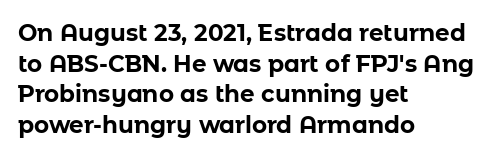
Nobody touched the tracking dial on this one. Heft: maximum for text — a bold. The rendering anchors every line to the left-hand side. The line-height multiplier appears to be the usual default.
